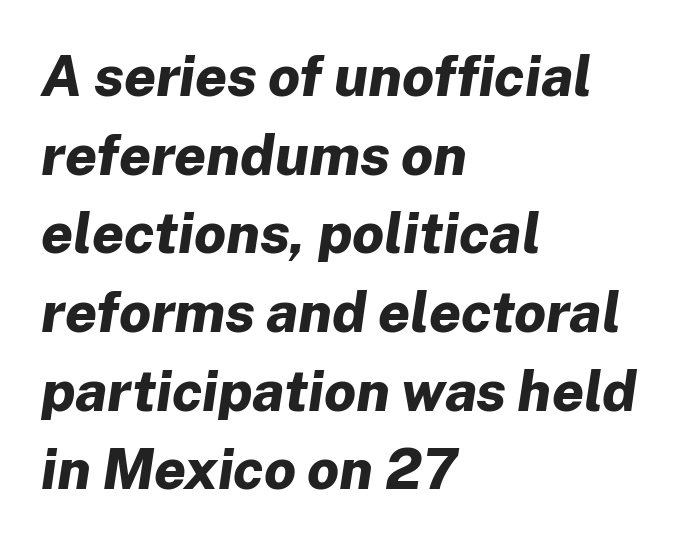
The image shows 57 px bold type, italic (leaning right); set left-aligned, normal line spacing (1.38x), normal letter spacing, not underlined; low stroke contrast and a medium x-height.
